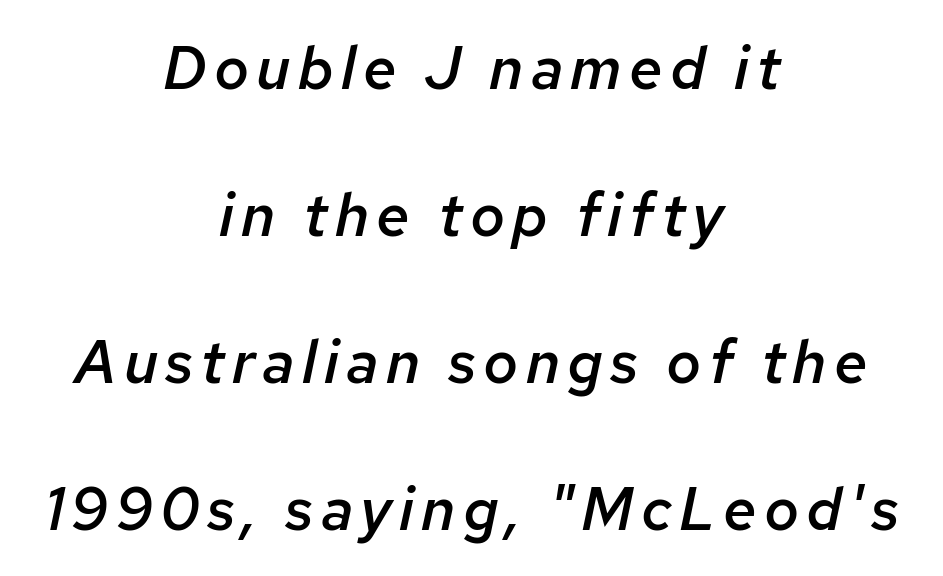
The image shows 60 px semibold type, italic (leaning right); set centered, loose line spacing (2.45x), not underlined; low stroke contrast and a medium x-height.
